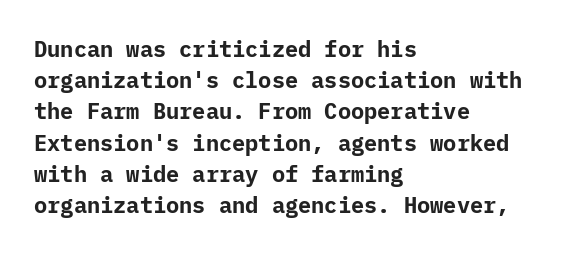
{"italic": "no", "bold": "yes", "underline": "no", "align": "left", "line_spacing": "normal", "line_spacing_ratio": 1.42, "letter_spacing": "normal", "letter_spacing_em": 0.0, "glyph_px": 22}
